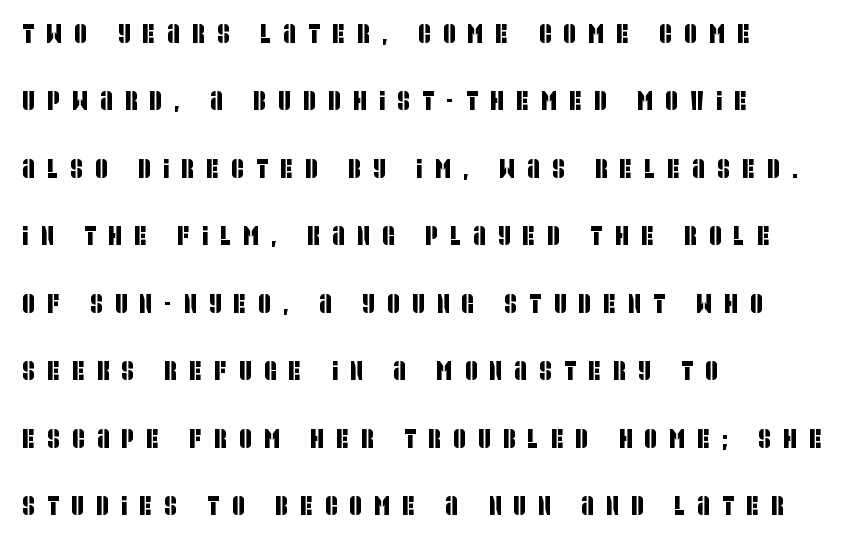
{"underline": "no", "align": "left", "line_spacing": "loose", "line_spacing_ratio": 2.5, "letter_spacing": "wide", "letter_spacing_em": 0.46, "glyph_px": 27}
